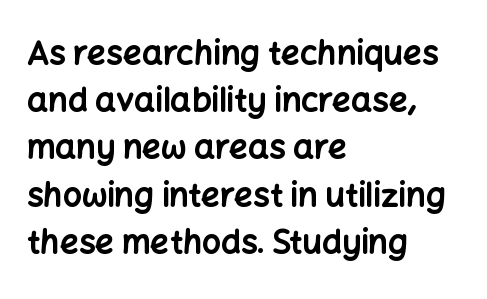
Q: Is the text bold? A: Yes.
Q: Is the text italic (slanted)? A: No, it is upright.
Q: Is the typeface a serif or a sans-serif typeface? A: Sans-serif.
Q: Is the text underlined? A: No.
Q: How is the paragraph aligned? A: Left-aligned.
Q: Is the spacing between letters normal or unusually wide? A: Normal.
Q: Is the spacing between lines tight, normal or loose? A: Normal.
Q: Width (condensed, normal, or wide)? A: Normal.
Q: Stroke contrast? A: Low.
Q: x-height? A: Medium.
Q: Monospaced? A: No.
